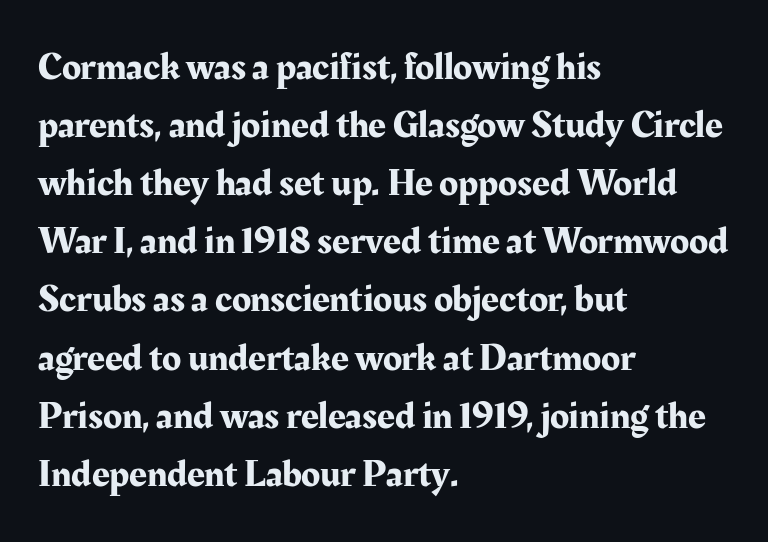
Q: Is the text italic (slanted)? A: No, it is upright.
Q: Is the typeface a serif or a sans-serif typeface? A: Serif.
Q: Is the text underlined? A: No.
Q: How is the paragraph aligned? A: Left-aligned.
Q: Is the spacing between letters normal or unusually wide? A: Normal.
Q: Is the spacing between lines tight, normal or loose? A: Normal.
Q: Width (condensed, normal, or wide)? A: Normal.
Q: Stroke contrast? A: Medium.
Q: x-height? A: Medium.
Q: Monospaced? A: No.
